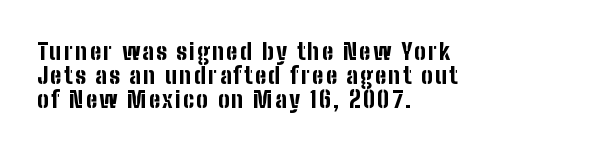
The image shows 23 px bold type, upright; set left-aligned, tight line spacing (1.05x), not underlined.
